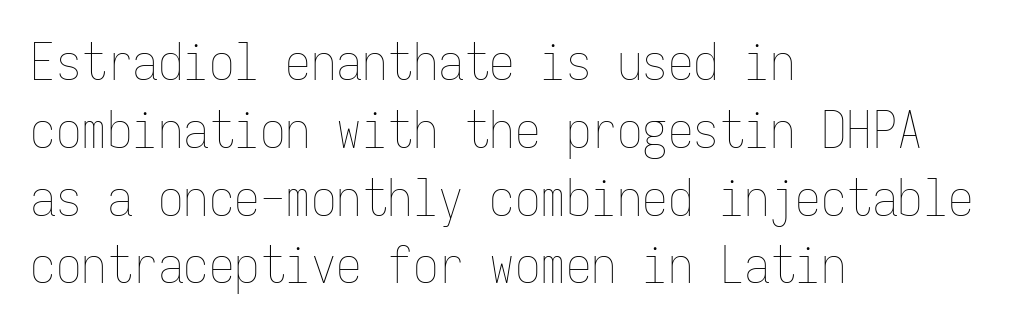
{"italic": "no", "bold": "no", "weight": "thin", "width": "condensed", "stroke_contrast": "low", "x_height": "medium", "monospaced": "yes", "underline": "no", "align": "left", "line_spacing": "normal", "line_spacing_ratio": 1.33, "letter_spacing": "normal", "letter_spacing_em": 0.0, "glyph_px": 51}
